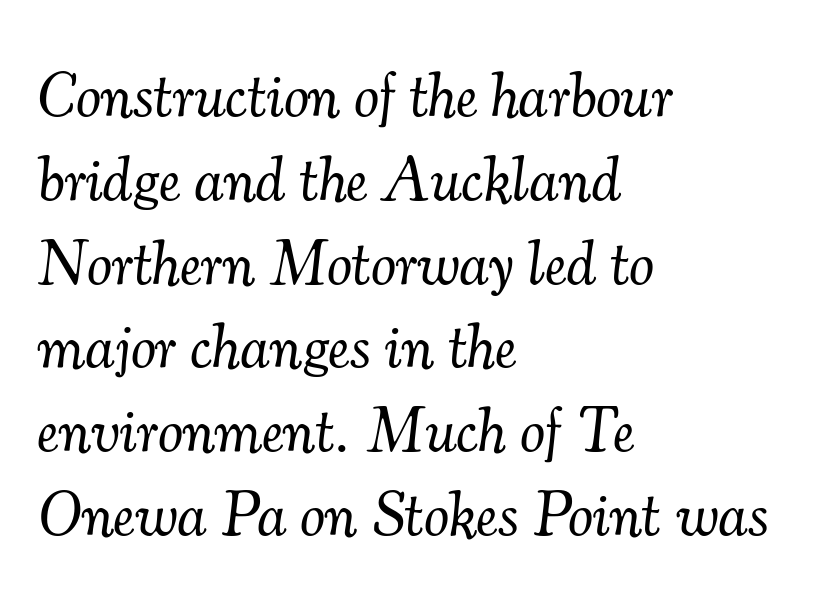
The image shows 63 px light serif type, italic (leaning right); set left-aligned, normal line spacing (1.33x), normal letter spacing, not underlined; medium stroke contrast and a small x-height.
